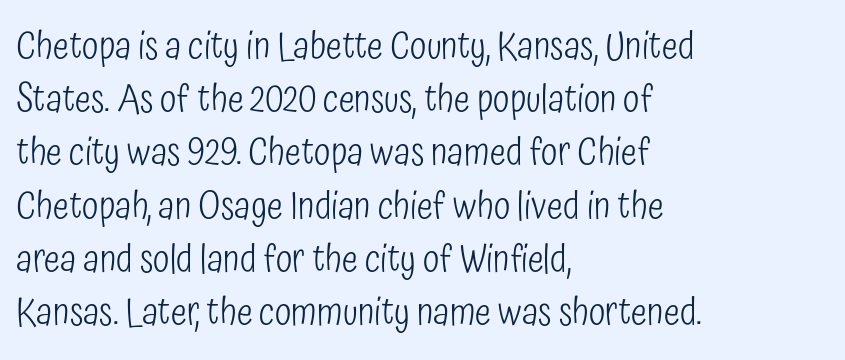
Is this a sans? Yes — the strokes have no serifs. Bare-footed words on every line. Standard letterfit; no display-style spreading of the glyphs. Here the designer chose a conventional face with non-uniform glyph widths. Baseline-to-baseline distance is the conventional proportion of letter height.
